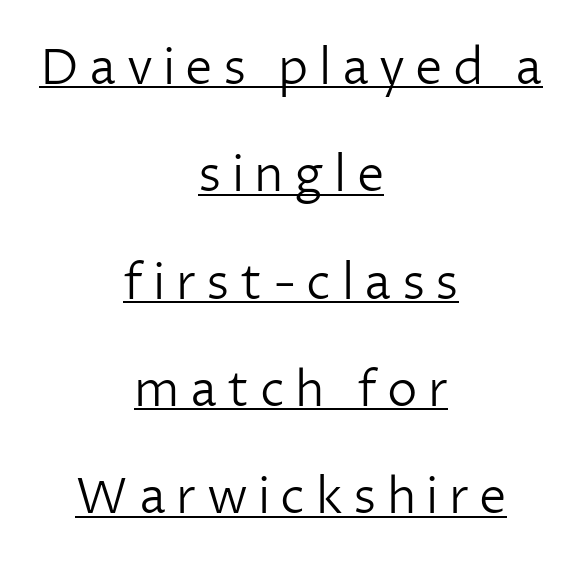
Compared with typical body copy, the letter spacing here is much looser. The sample's only ornament is a line tracing under the words. Unbolded letterforms with no extra heft. Character widths vary here, with narrow letters taking less room than wide ones. In terms of letterform style, serifs are entirely absent. Teacher's note: observe the equal gaps on both sides — that is centered alignment.
